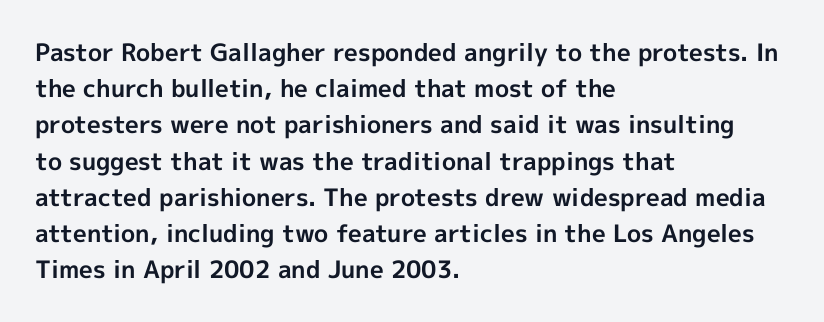
The vertical gap from one line to the next is medium. In terms of posture, this sample is upright. Look at the stroke-to-counter ratio: heavy, a bold. Clear beneath every line of the passage. Casual observation: everything's shoved over to the left. You could call the tracking neutral — neither tight nor loose.
